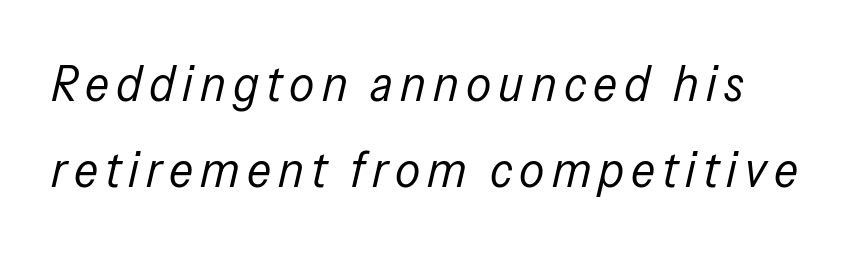
{"italic": "yes", "lean": "right", "slant_degrees": 13, "bold": "no", "weight": "regular", "width": "condensed", "stroke_contrast": "low", "x_height": "medium", "monospaced": "no", "underline": "no", "line_spacing_ratio": 1.72, "glyph_px": 50}
